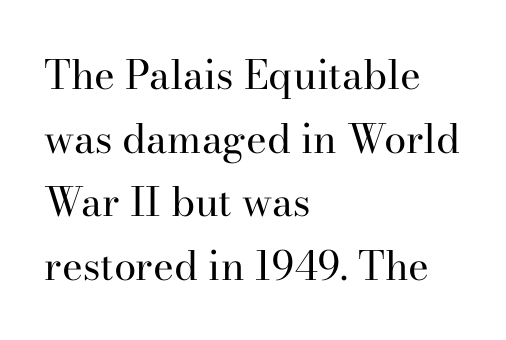
Q: Is the text bold? A: No.
Q: Is the text italic (slanted)? A: No, it is upright.
Q: Is the typeface a serif or a sans-serif typeface? A: Serif.
Q: Is the text underlined? A: No.
Q: How is the paragraph aligned? A: Left-aligned.
Q: Is the spacing between letters normal or unusually wide? A: Normal.
Q: Is the spacing between lines tight, normal or loose? A: Normal.
Q: Width (condensed, normal, or wide)? A: Normal.
Q: Stroke contrast? A: High.
Q: x-height? A: Small.
Q: Monospaced? A: No.
